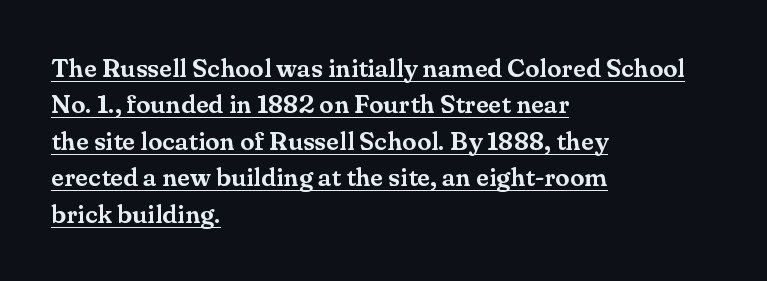
The image shows 26 px text type, upright; set left-aligned, normal line spacing (1.4x), normal letter spacing, underlined.
